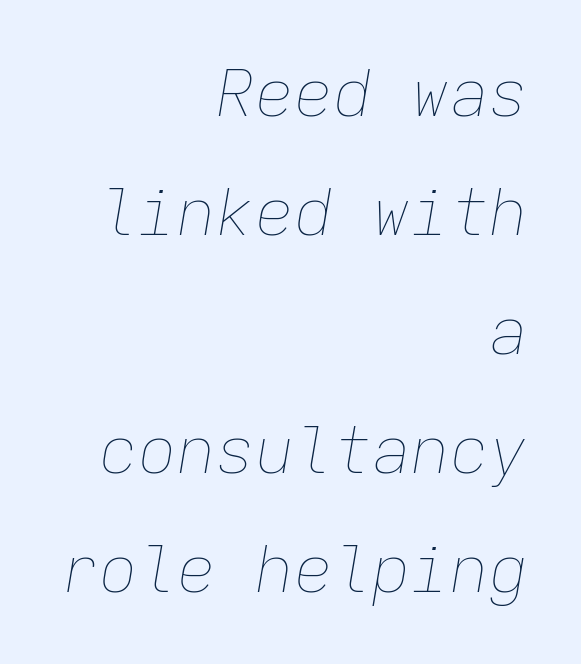
Q: Is the text bold? A: No.
Q: Is the text italic (slanted)? A: Yes, it leans right by about 9 degrees.
Q: Is the text underlined? A: No.
Q: How is the paragraph aligned? A: Right-aligned.
Q: Is the spacing between letters normal or unusually wide? A: Normal.
Q: Width (condensed, normal, or wide)? A: Normal.
Q: Stroke contrast? A: Low.
Q: x-height? A: Medium.
Q: Monospaced? A: Yes.
